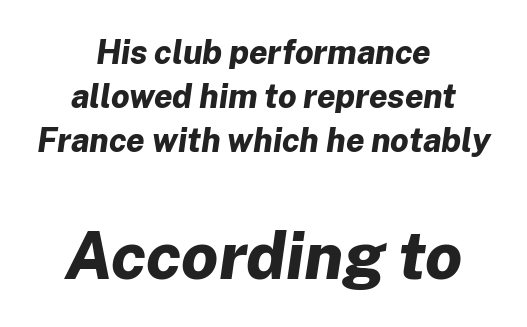
{"italic": "yes", "lean": "right", "slant_degrees": 8, "bold": "yes", "weight": "bold", "width": "normal", "stroke_contrast": "low", "x_height": "medium", "monospaced": "no", "underline": "no", "align": "center", "line_spacing": "normal", "line_spacing_ratio": 1.33, "letter_spacing": "normal", "letter_spacing_em": 0.0, "larger_block": "second", "size_ratio": 2.0, "glyph_px": 66}
